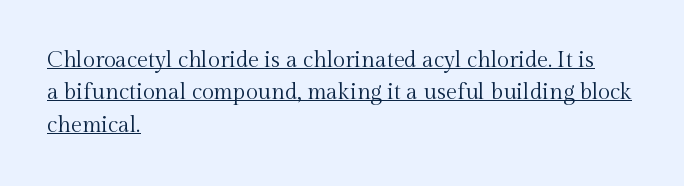
The image shows 22 px text type, upright; set left-aligned, normal line spacing (1.47x), normal letter spacing, underlined.
